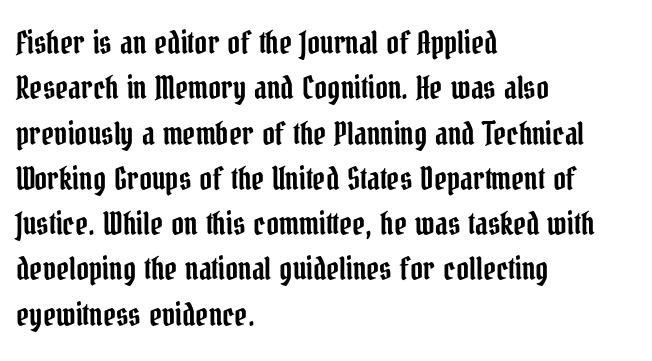
The image shows 31 px condensed serif type, upright; set left-aligned, normal line spacing (1.46x), normal letter spacing, not underlined; low stroke contrast and a medium x-height.
